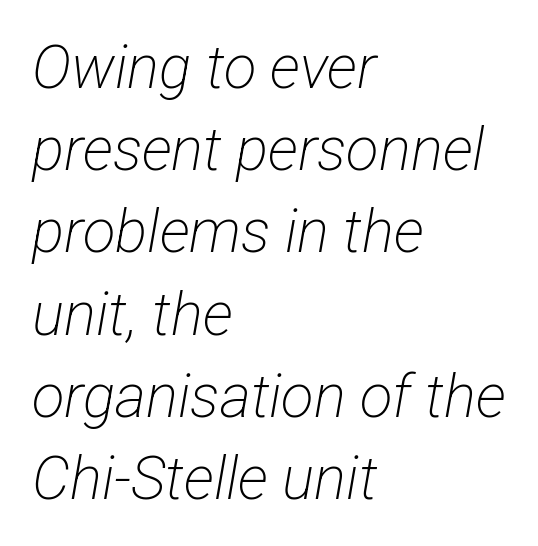
The image shows 60 px light, condensed sans-serif type; set left-aligned, normal line spacing (1.37x), normal letter spacing, not underlined; low stroke contrast and a medium x-height.
